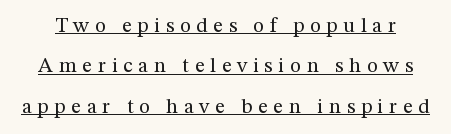
The lines are spread far apart with generous leading. The gaps between neighbouring characters are conspicuously large. Nothing heavy about these letters — not bold at all. Nope, not italic — everything's standing straight. Honestly, the underline is the first thing you notice here.
